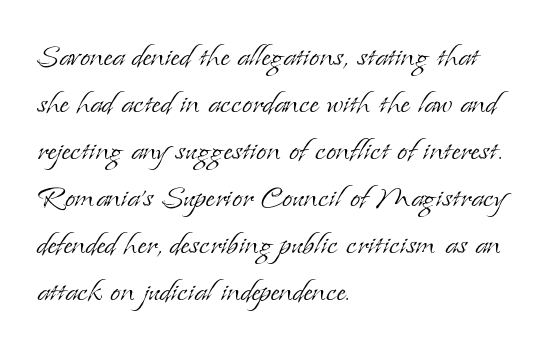
Q: Is the text bold? A: No.
Q: Is the text italic (slanted)? A: Yes.
Q: Is the typeface a serif or a sans-serif typeface? A: Serif.
Q: Is the text underlined? A: No.
Q: How is the paragraph aligned? A: Left-aligned.
Q: Is the spacing between letters normal or unusually wide? A: Normal.
Q: Is the spacing between lines tight, normal or loose? A: Normal.
Q: Width (condensed, normal, or wide)? A: Normal.
Q: Stroke contrast? A: Low.
Q: x-height? A: Small.
Q: Monospaced? A: No.
